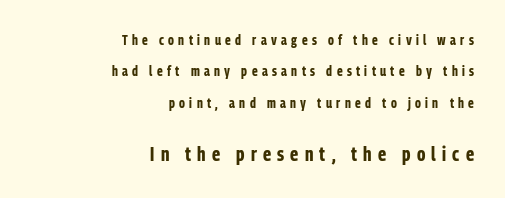
Q: Is the text bold? A: Yes.
Q: Is the text italic (slanted)? A: No, it is upright.
Q: Is the text underlined? A: No.
Q: How is the paragraph aligned? A: Right-aligned.
Q: Is the spacing between letters normal or unusually wide? A: Unusually wide.
Q: Is the spacing between lines tight, normal or loose? A: Loose.
Q: Which block of text is set in a larger size, the first (top) or the second (bottom)? A: The second (bottom) one.
